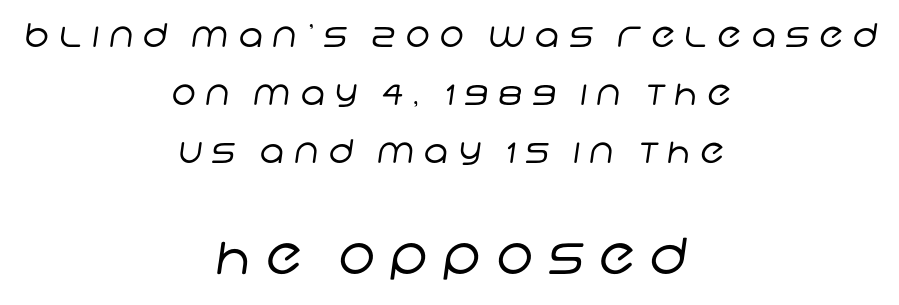
{"serif": "no", "bold": "no", "weight": "regular", "width": "normal", "stroke_contrast": "low", "x_height": "large", "monospaced": "no", "underline": "no", "align": "center", "line_spacing_ratio": 1.76, "letter_spacing": "wide", "letter_spacing_em": 0.3, "larger_block": "second", "size_ratio": 1.52, "glyph_px": 50}
